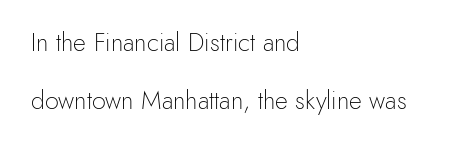
No word sits above an underline. Is there any slant? The stems are plumb. Leading is clearly above the norm, producing a sparse column. The typesetting does not lean heavy: it is not bold. Students, note that the glyphs here touch the page at normal intervals.
